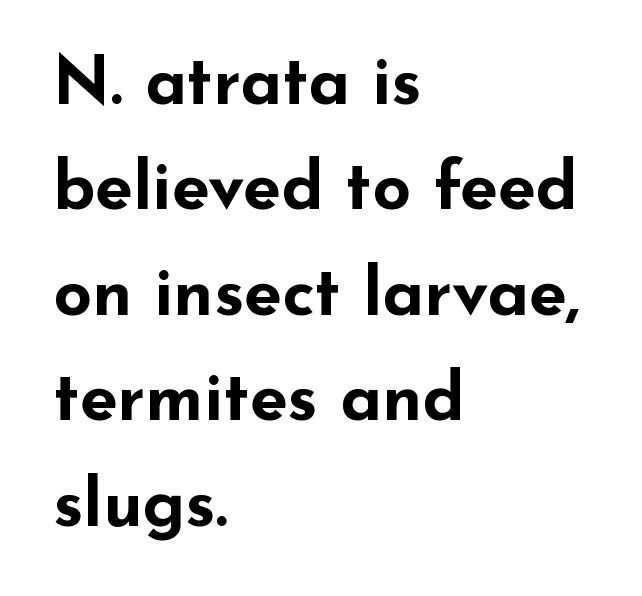
Unlike italic type, these characters show no tilt at all. Vertical spacing — default. Character widths vary here, with narrow letters taking less room than wide ones. The lines are quadded left. What stands out about the letter spacing? Nothing — it is the standard amount.
